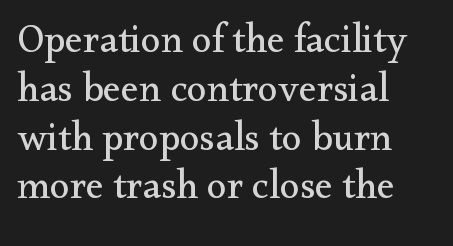
{"serif": "yes", "italic": "no", "bold": "no", "weight": "regular", "width": "normal", "stroke_contrast": "medium", "x_height": "small", "monospaced": "no", "underline": "no", "align": "left", "line_spacing_ratio": 1.22, "letter_spacing": "normal", "letter_spacing_em": 0.0, "glyph_px": 40}
